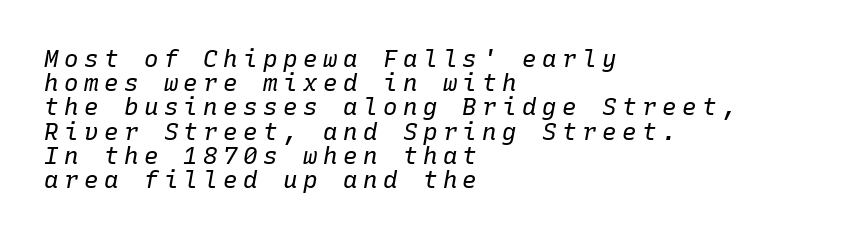
Q: Is the text bold? A: No.
Q: Is the text italic (slanted)? A: Yes, it leans right by about 10 degrees.
Q: Is the text underlined? A: No.
Q: How is the paragraph aligned? A: Left-aligned.
Q: Is the spacing between letters normal or unusually wide? A: Unusually wide.
Q: Is the spacing between lines tight, normal or loose? A: Tight.
